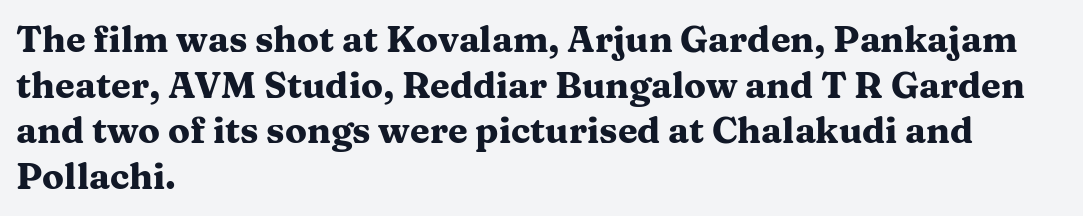
Q: Is the text bold? A: Yes.
Q: Is the text italic (slanted)? A: No, it is upright.
Q: Is the typeface a serif or a sans-serif typeface? A: Serif.
Q: Is the text underlined? A: No.
Q: How is the paragraph aligned? A: Left-aligned.
Q: Is the spacing between letters normal or unusually wide? A: Normal.
Q: Is the spacing between lines tight, normal or loose? A: Normal.
Q: Width (condensed, normal, or wide)? A: Wide.
Q: Stroke contrast? A: Medium.
Q: x-height? A: Medium.
Q: Monospaced? A: No.
